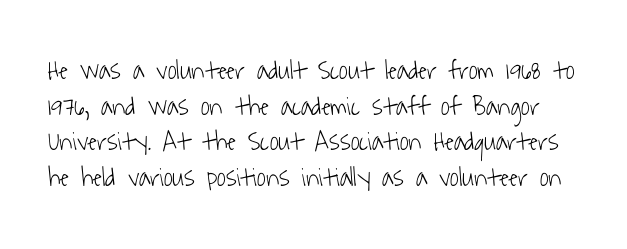
Q: Is the text bold? A: No.
Q: Is the text underlined? A: No.
Q: Is the spacing between letters normal or unusually wide? A: Normal.
Q: Is the spacing between lines tight, normal or loose? A: Normal.
